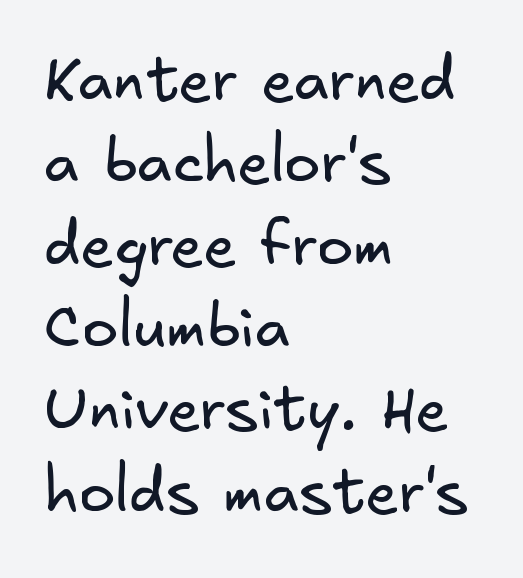
{"serif": "no", "bold": "no", "weight": "regular", "width": "normal", "stroke_contrast": "low", "x_height": "small", "underline": "no", "align": "left", "line_spacing": "normal", "line_spacing_ratio": 1.35, "letter_spacing": "normal", "letter_spacing_em": 0.0, "glyph_px": 61}
